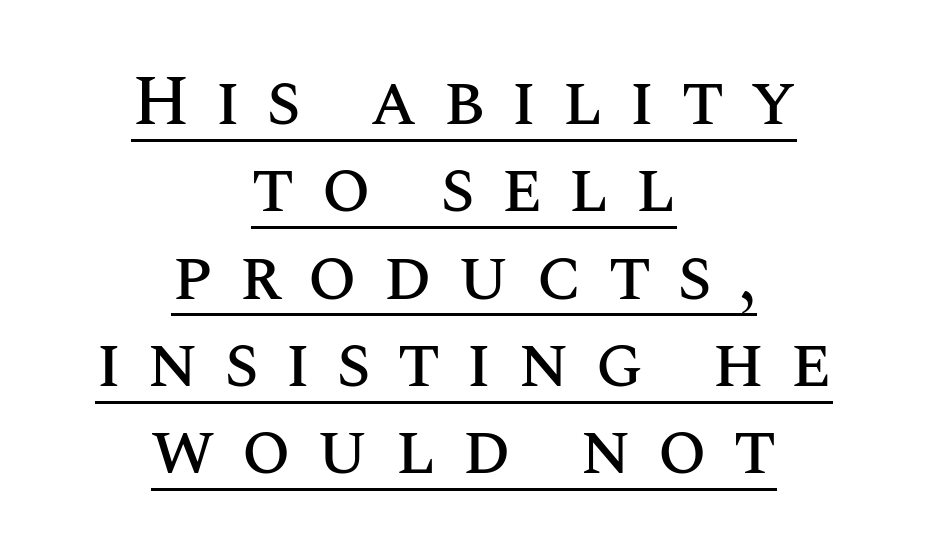
The image shows 71 px text type, upright; set centered, line spacing 1.23x, unusually wide letter spacing (+0.36 em), underlined; medium stroke contrast and a large x-height.
